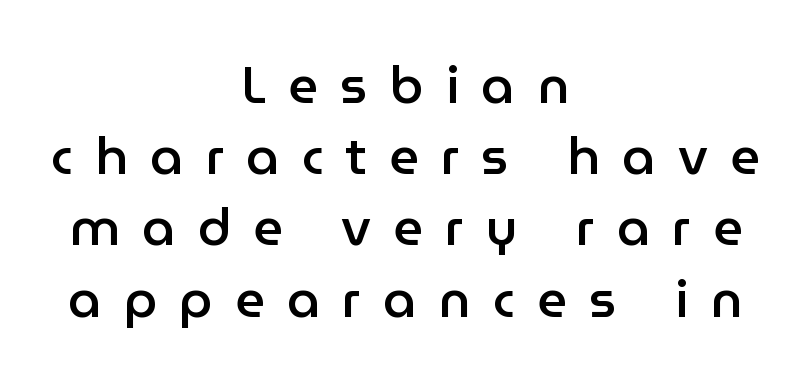
The image shows 52 px semibold sans-serif type, upright; set centered, normal line spacing (1.37x), unusually wide letter spacing (+0.43 em), not underlined; low stroke contrast and a medium x-height.
